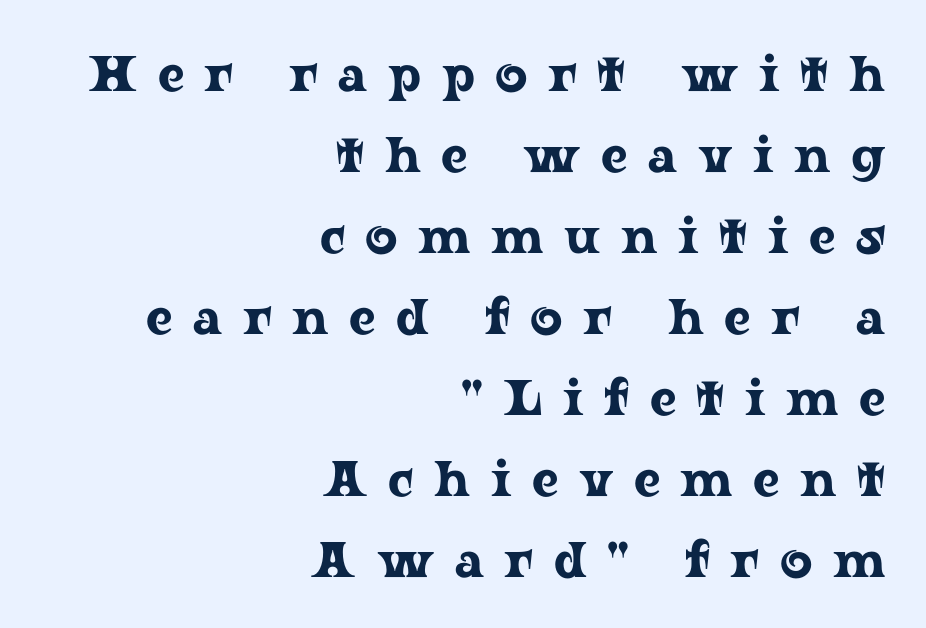
{"serif": "yes", "italic": "no", "width": "wide", "stroke_contrast": "low", "x_height": "medium", "monospaced": "no", "underline": "no", "align": "right", "line_spacing": "normal", "line_spacing_ratio": 1.62, "letter_spacing": "wide", "letter_spacing_em": 0.41, "glyph_px": 50}
